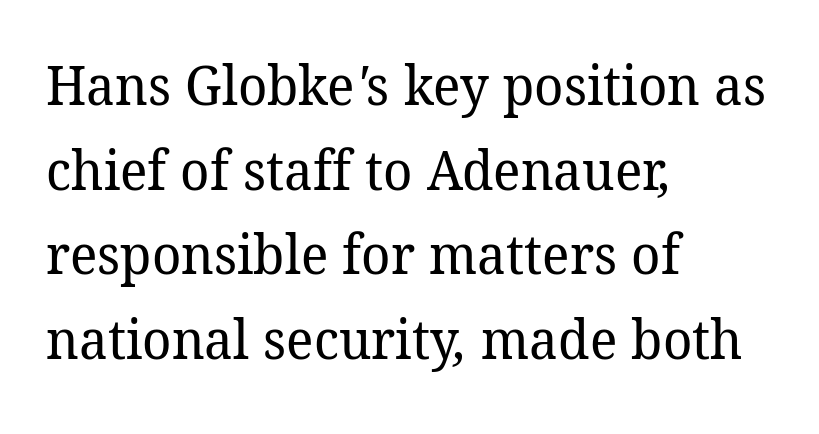
Q: Is the text bold? A: No.
Q: Is the typeface a serif or a sans-serif typeface? A: Serif.
Q: Is the text underlined? A: No.
Q: How is the paragraph aligned? A: Left-aligned.
Q: Is the spacing between letters normal or unusually wide? A: Normal.
Q: Is the spacing between lines tight, normal or loose? A: Normal.
Q: Width (condensed, normal, or wide)? A: Normal.
Q: Stroke contrast? A: Low.
Q: x-height? A: Medium.
Q: Monospaced? A: No.
